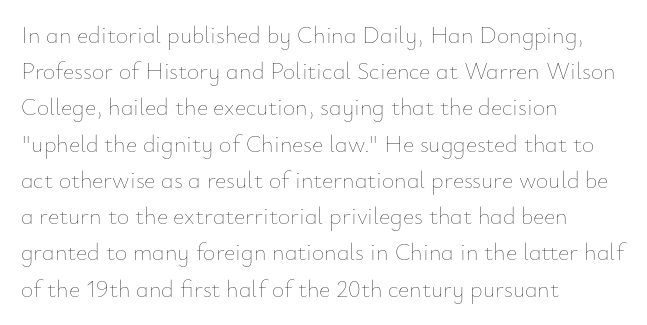
{"italic": "no", "bold": "no", "underline": "no", "align": "left", "line_spacing": "normal", "line_spacing_ratio": 1.51, "letter_spacing": "normal", "letter_spacing_em": 0.0, "glyph_px": 24}
